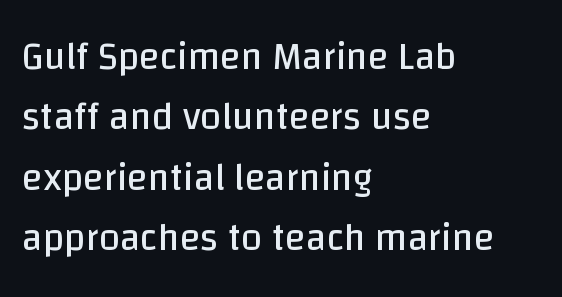
The designer went with a sans here, leaving each stem footless. Nope, not italic — everything's standing straight. The letterforms sit at book weight or below. The passage shown is typed in a proportional face where columns would drift.
